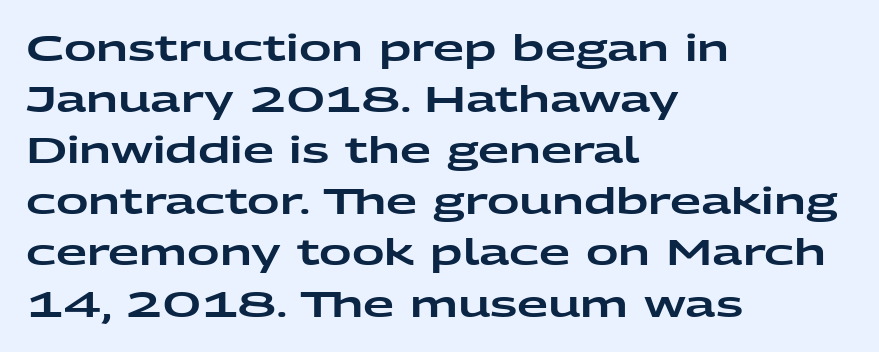
{"serif": "no", "italic": "no", "width": "wide", "stroke_contrast": "low", "x_height": "medium", "monospaced": "no", "underline": "no", "align": "left", "line_spacing": "normal", "line_spacing_ratio": 1.42, "letter_spacing": "normal", "letter_spacing_em": 0.0, "glyph_px": 36}
